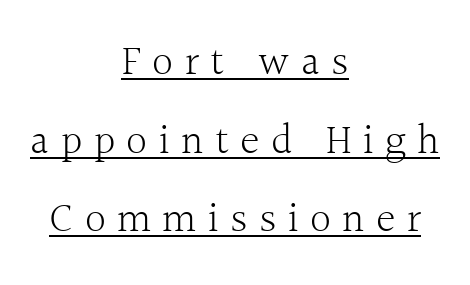
Q: Is the text bold? A: No.
Q: Is the text italic (slanted)? A: No, it is upright.
Q: Is the typeface a serif or a sans-serif typeface? A: Serif.
Q: Is the text underlined? A: Yes.
Q: How is the paragraph aligned? A: Centered.
Q: Is the spacing between letters normal or unusually wide? A: Unusually wide.
Q: Width (condensed, normal, or wide)? A: Normal.
Q: x-height? A: Medium.
Q: Monospaced? A: No.
